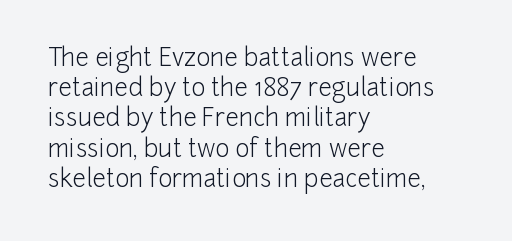
{"italic": "no", "bold": "no", "underline": "no", "align": "left", "line_spacing": "normal", "line_spacing_ratio": 1.26, "letter_spacing": "normal", "letter_spacing_em": 0.0, "glyph_px": 24}
